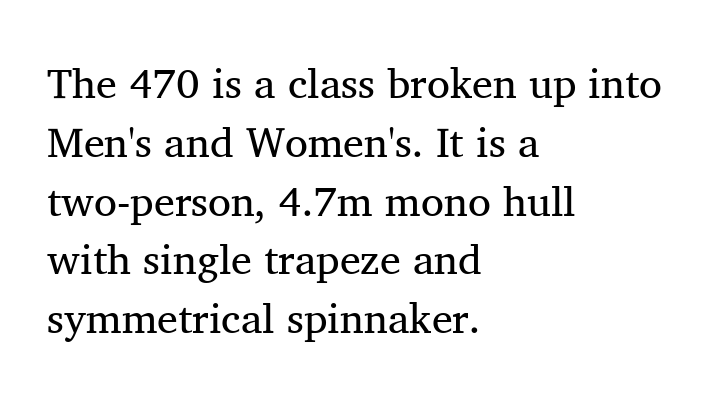
Weight class: somewhere from thin through regular. You could call the tracking neutral — neither tight nor loose. Layout note: lines flush left. The face used here is proportionally spaced, like ordinary book or web type. Lines of text with bare space underneath. Every character sits straight up, as roman type does.
